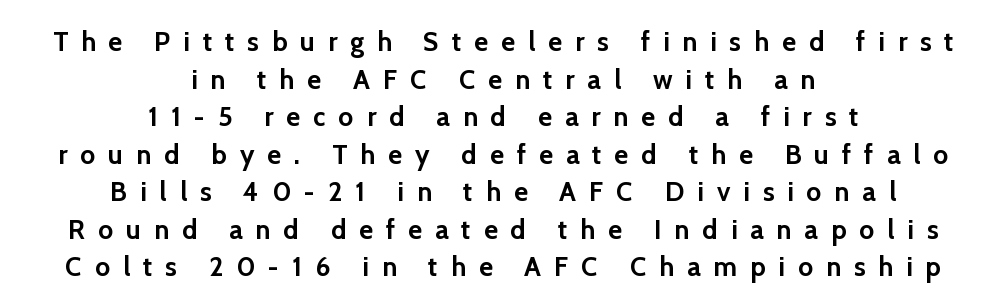
Q: Is the text bold? A: Yes.
Q: Is the text italic (slanted)? A: No, it is upright.
Q: Is the text underlined? A: No.
Q: How is the paragraph aligned? A: Centered.
Q: Is the spacing between letters normal or unusually wide? A: Unusually wide.
Q: Is the spacing between lines tight, normal or loose? A: Normal.
